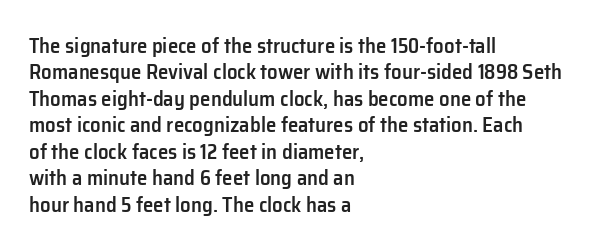
{"italic": "no", "bold": "semi", "underline": "no", "align": "left", "line_spacing": "normal", "line_spacing_ratio": 1.26, "letter_spacing": "normal", "letter_spacing_em": 0.0, "glyph_px": 21}
